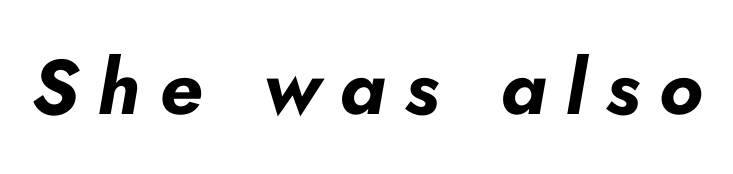
Q: Is the text bold? A: Yes.
Q: Is the text italic (slanted)? A: Yes, it leans right by about 10 degrees.
Q: Is the text underlined? A: No.
Q: Is the spacing between letters normal or unusually wide? A: Unusually wide.
Q: Width (condensed, normal, or wide)? A: Normal.
Q: Stroke contrast? A: Low.
Q: x-height? A: Small.
Q: Monospaced? A: No.
